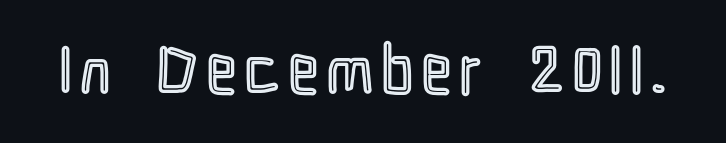
Q: Is the text italic (slanted)? A: No, it is upright.
Q: Is the text underlined? A: No.
Q: Width (condensed, normal, or wide)? A: Condensed.
Q: x-height? A: Medium.
Q: Monospaced? A: No.
